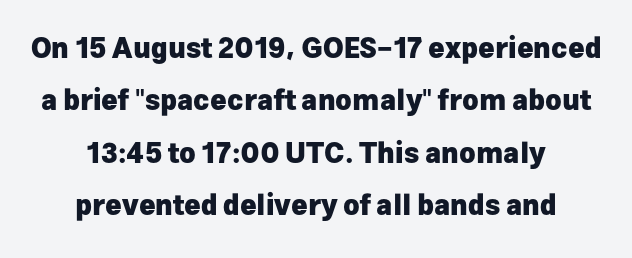
{"serif": "no", "italic": "no", "bold": "yes", "weight": "heavy", "width": "normal", "stroke_contrast": "low", "x_height": "medium", "monospaced": "no", "underline": "no", "align": "center", "line_spacing_ratio": 1.87, "letter_spacing": "normal", "letter_spacing_em": 0.0, "glyph_px": 28}
